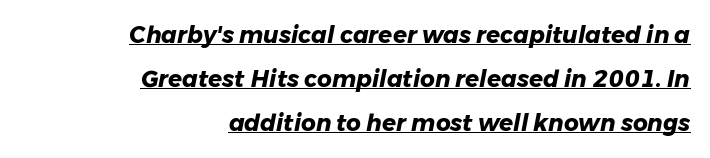
The image shows 23 px bold type, italic (leaning right); set right-aligned, loose line spacing (1.92x), normal letter spacing, underlined.
